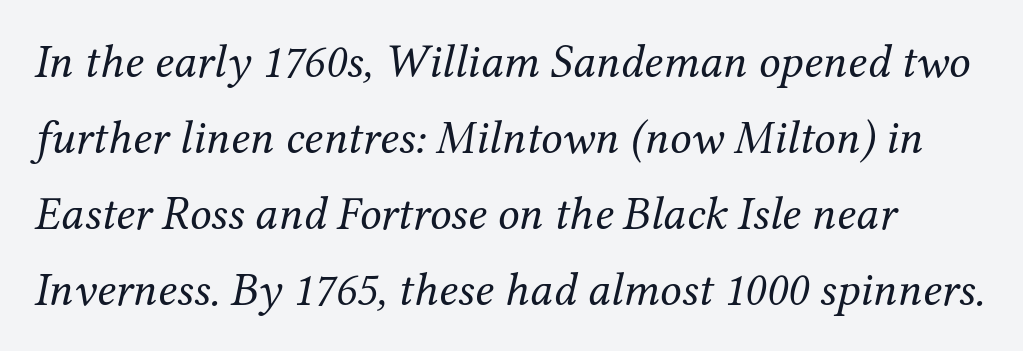
{"serif": "yes", "italic": "yes", "lean": "right", "slant_degrees": 12, "bold": "no", "weight": "regular", "width": "normal", "stroke_contrast": "medium", "x_height": "medium", "monospaced": "no", "underline": "no", "line_spacing": "normal", "line_spacing_ratio": 1.58, "letter_spacing": "normal", "letter_spacing_em": 0.0, "glyph_px": 48}
